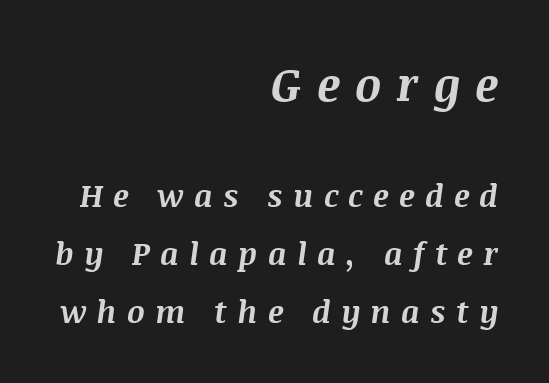
Q: Is the text bold? A: Yes.
Q: Is the text italic (slanted)? A: Yes, it leans right by about 8 degrees.
Q: Is the text underlined? A: No.
Q: How is the paragraph aligned? A: Right-aligned.
Q: Is the spacing between letters normal or unusually wide? A: Unusually wide.
Q: Which block of text is set in a larger size, the first (top) or the second (bottom)? A: The first (top) one.
Q: Width (condensed, normal, or wide)? A: Normal.
Q: Stroke contrast? A: Medium.
Q: x-height? A: Large.
Q: Monospaced? A: No.
